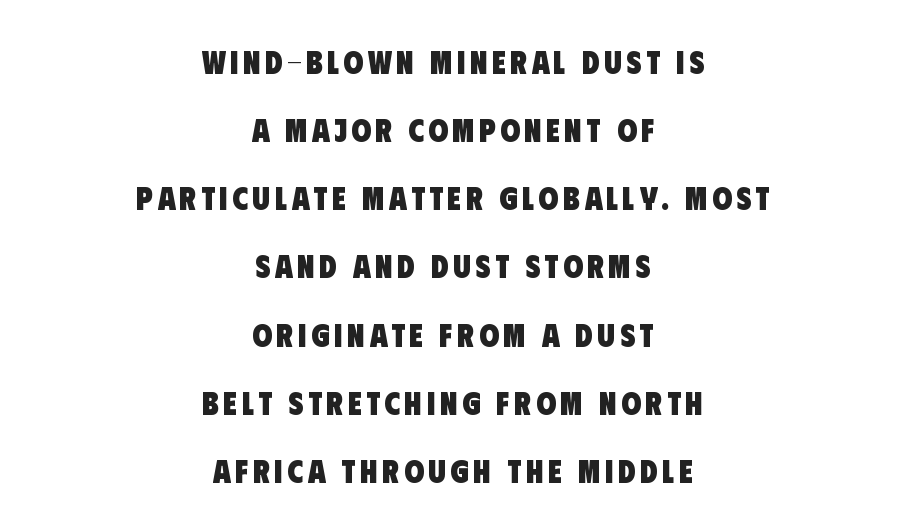
The image shows 32 px heavy, condensed sans-serif type; set centered, loose line spacing (2.13x), not underlined; low stroke contrast and a large x-height.
